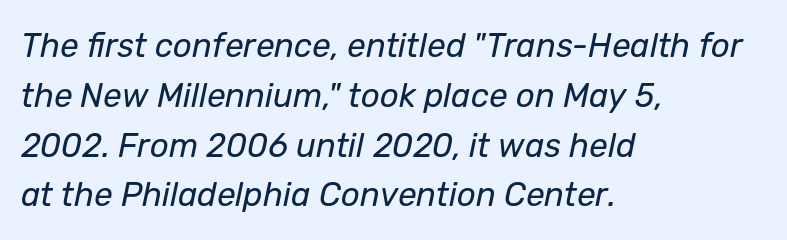
Q: Is the text bold? A: No.
Q: Is the text italic (slanted)? A: Yes, it leans right by about 12 degrees.
Q: Is the text underlined? A: No.
Q: How is the paragraph aligned? A: Left-aligned.
Q: Is the spacing between letters normal or unusually wide? A: Normal.
Q: Is the spacing between lines tight, normal or loose? A: Normal.
Q: Width (condensed, normal, or wide)? A: Normal.
Q: Stroke contrast? A: Low.
Q: x-height? A: Medium.
Q: Monospaced? A: No.
